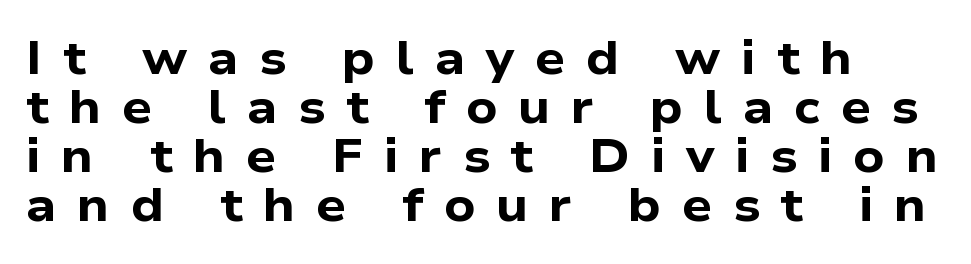
{"serif": "no", "bold": "yes", "weight": "bold", "width": "wide", "stroke_contrast": "low", "x_height": "medium", "monospaced": "no", "underline": "no", "align": "left", "line_spacing": "tight", "line_spacing_ratio": 1.04, "letter_spacing": "wide", "letter_spacing_em": 0.44, "glyph_px": 47}
